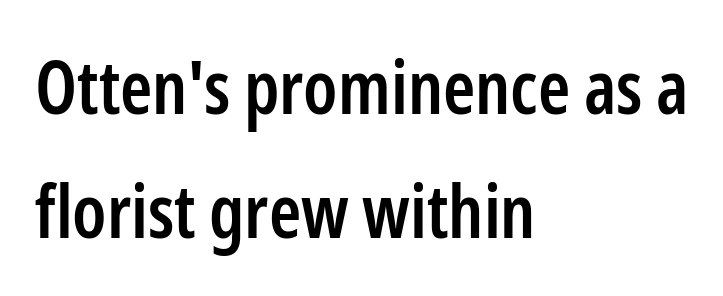
{"serif": "no", "italic": "no", "bold": "semi", "weight": "semibold", "width": "condensed", "stroke_contrast": "low", "x_height": "medium", "monospaced": "no", "underline": "no", "align": "left", "line_spacing": "normal", "line_spacing_ratio": 1.7, "letter_spacing": "normal", "letter_spacing_em": 0.0, "glyph_px": 73}
